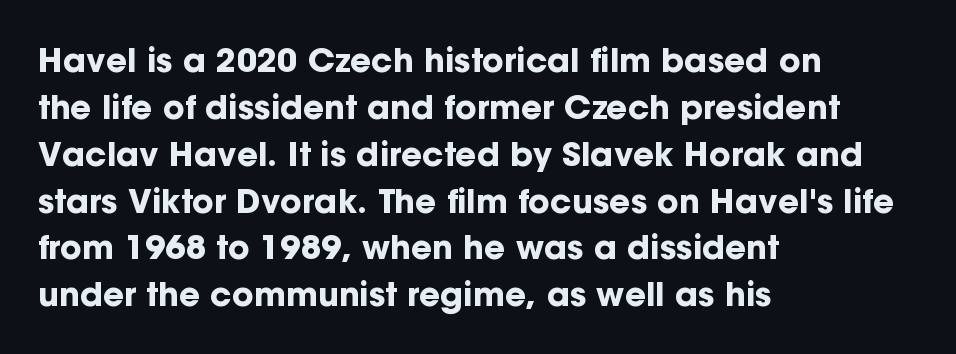
Q: Is the text bold? A: Yes.
Q: Is the text italic (slanted)? A: No, it is upright.
Q: Is the typeface a serif or a sans-serif typeface? A: Sans-serif.
Q: Is the text underlined? A: No.
Q: How is the paragraph aligned? A: Left-aligned.
Q: Is the spacing between letters normal or unusually wide? A: Normal.
Q: Is the spacing between lines tight, normal or loose? A: Normal.
Q: Width (condensed, normal, or wide)? A: Normal.
Q: Stroke contrast? A: Low.
Q: x-height? A: Medium.
Q: Monospaced? A: No.
